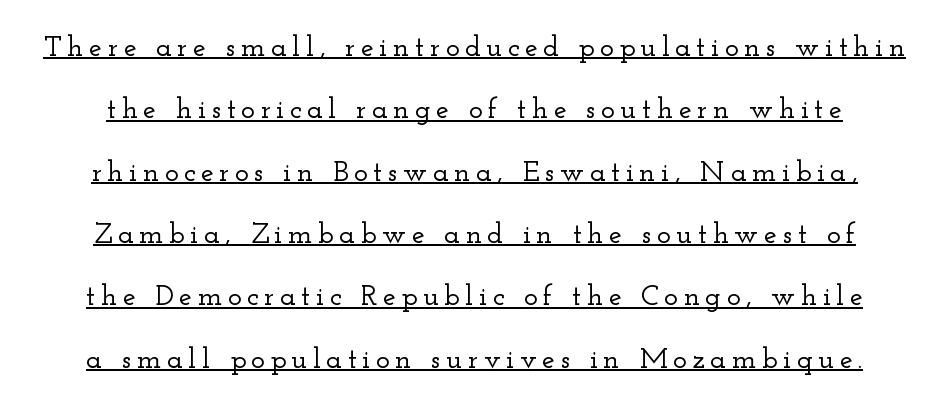
{"serif": "yes", "italic": "no", "width": "wide", "stroke_contrast": "low", "x_height": "small", "monospaced": "no", "underline": "yes", "line_spacing": "loose", "line_spacing_ratio": 2.15, "glyph_px": 29}
